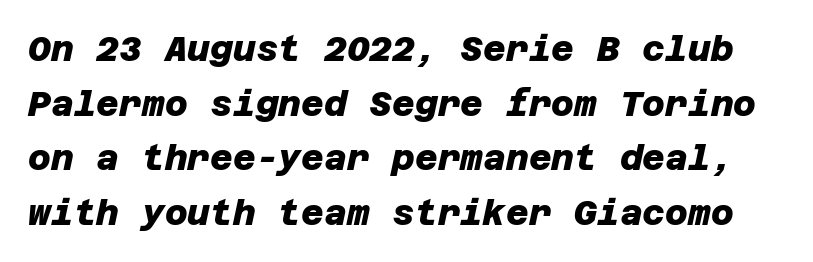
Heft: maximum for text — a bold. The line texture is even and compact thanks to regular tracking. The designer left line spacing at the default. The letters carry no serifs — their stems end cleanly without finishing strokes.
